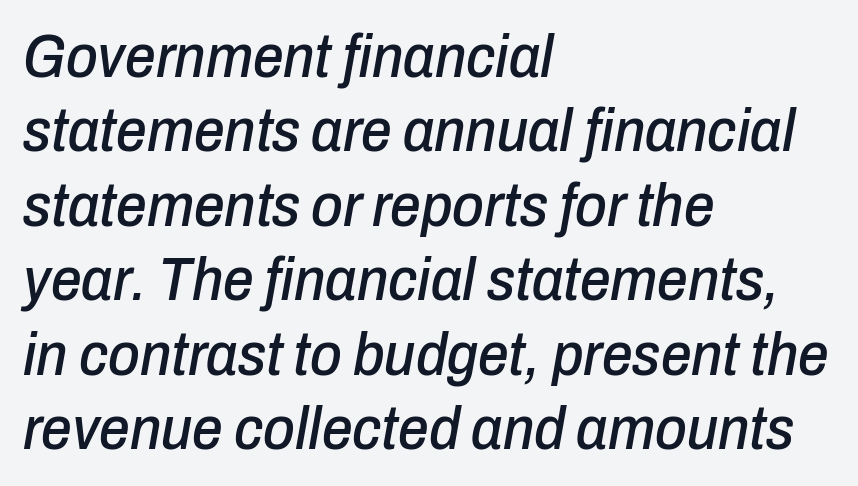
The image shows 61 px condensed type, italic (leaning right); set left-aligned, line spacing 1.22x, normal letter spacing, not underlined; low stroke contrast and a medium x-height.
